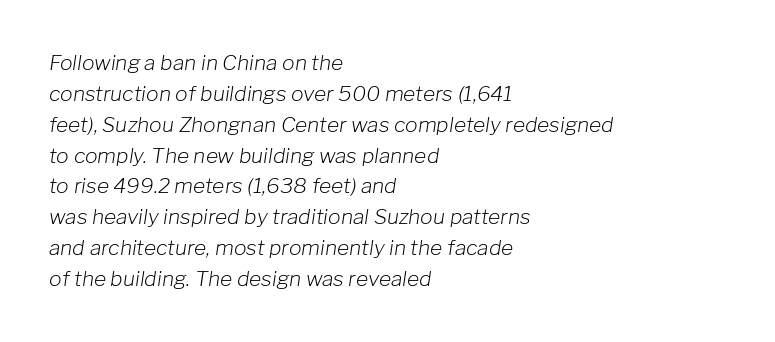
Is the type heavy? It reads as light-to-regular instead. No extra tracking has been applied to these lines. Bare-footed words on every line. Vertically, the passage feels balanced, rows spaced as you'd expect. Would a proofreader flag this as italicized? Yes.
